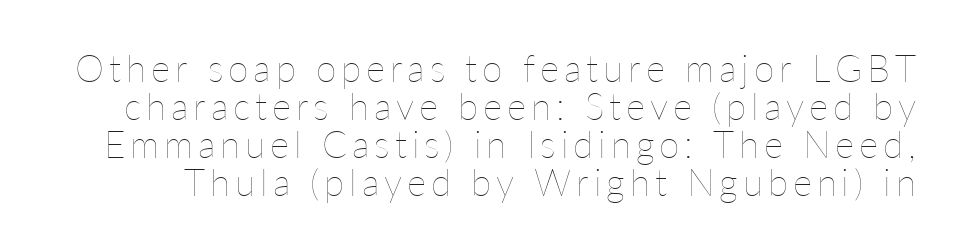
Quick note: underline off. Ink coverage per letter is moderate at most. You could not count columns in this text — the font is proportionally spaced. This block would grow much taller if given ordinary leading; it's compressed now. You can tell it's not italic because the verticals are truly vertical.
